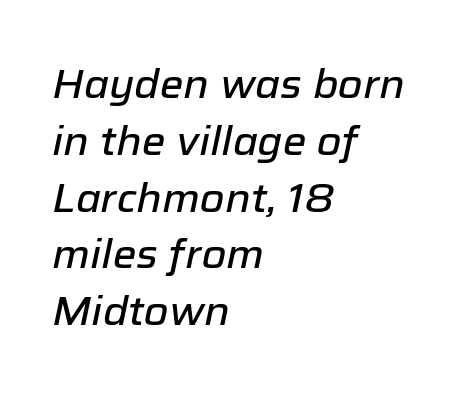
You can tell it's italic because the verticals aren't actually vertical. Letters rest on an invisible, unmarked baseline. Caption: multi-line text, flush left, ragged right. The passage shown stacks its lines at a standard gap.
